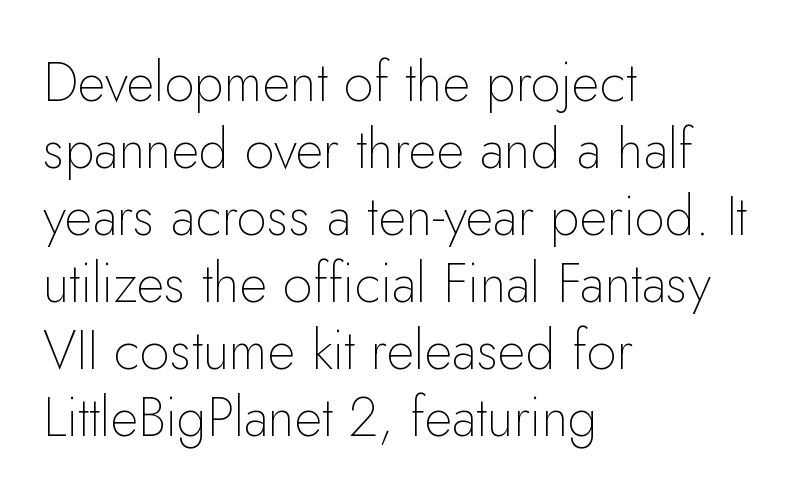
Decoration check: the copy has no underline. Does the type have serifs? No, each stem ends abruptly. These lines are rendered in a variable-pitch font. This rendering leaves character spacing at its baseline value.
